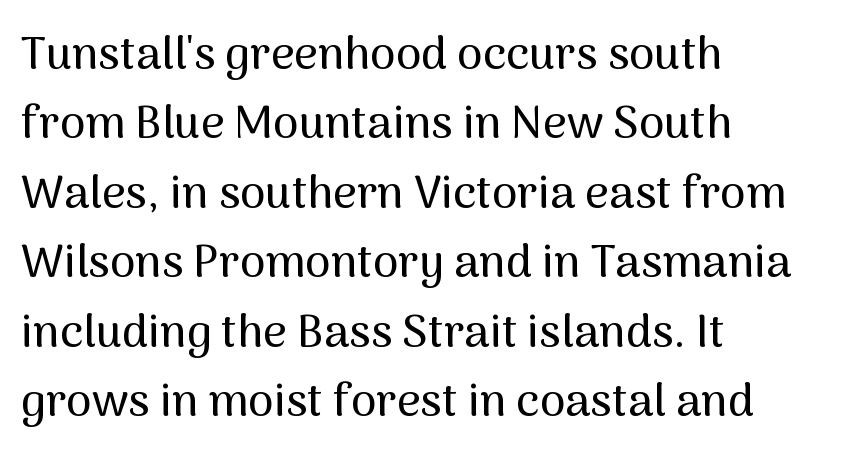
Q: Is the text italic (slanted)? A: No, it is upright.
Q: Is the typeface a serif or a sans-serif typeface? A: Sans-serif.
Q: Is the text underlined? A: No.
Q: How is the paragraph aligned? A: Left-aligned.
Q: Is the spacing between letters normal or unusually wide? A: Normal.
Q: Is the spacing between lines tight, normal or loose? A: Normal.
Q: Width (condensed, normal, or wide)? A: Normal.
Q: Stroke contrast? A: Medium.
Q: x-height? A: Medium.
Q: Monospaced? A: No.
